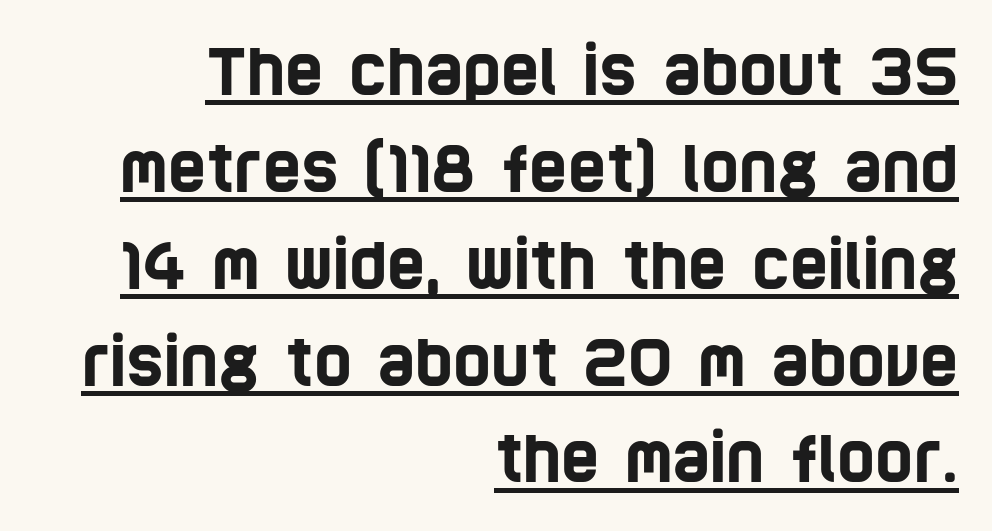
Q: Is the typeface a serif or a sans-serif typeface? A: Sans-serif.
Q: Is the text underlined? A: Yes.
Q: How is the paragraph aligned? A: Right-aligned.
Q: Is the spacing between letters normal or unusually wide? A: Normal.
Q: Is the spacing between lines tight, normal or loose? A: Normal.
Q: Width (condensed, normal, or wide)? A: Condensed.
Q: Stroke contrast? A: Low.
Q: x-height? A: Large.
Q: Monospaced? A: No.
